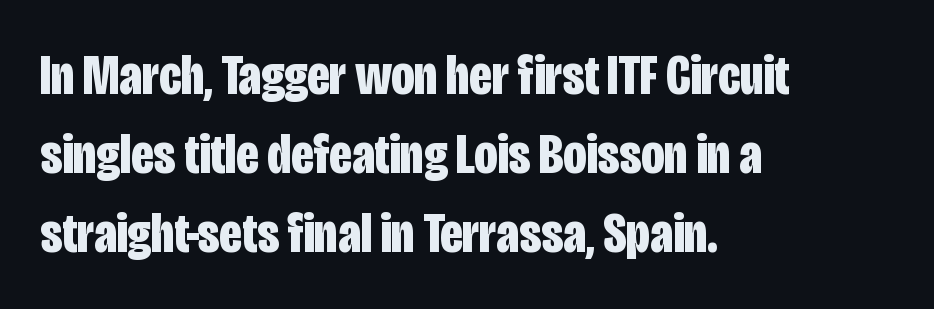
{"serif": "no", "italic": "no", "bold": "yes", "weight": "bold", "width": "condensed", "stroke_contrast": "low", "x_height": "large", "monospaced": "no", "underline": "no", "align": "left", "line_spacing": "normal", "line_spacing_ratio": 1.39, "letter_spacing": "normal", "letter_spacing_em": 0.0, "glyph_px": 57}
